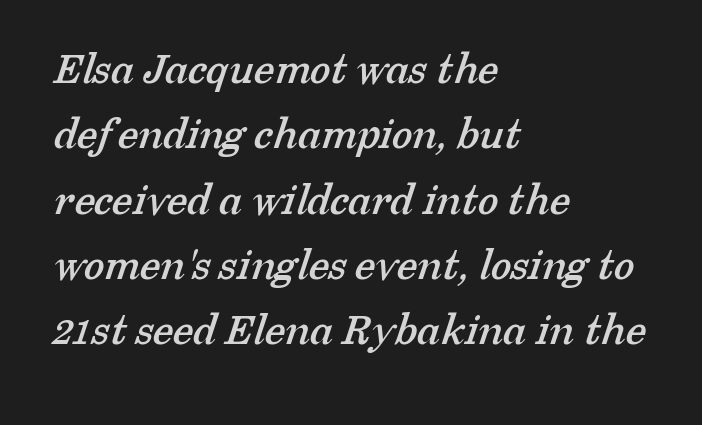
The lines sit at an ordinary, default distance from one another. Note the varied advance widths — an 'i' is clearly narrower than an 'm'. There is no visible air inserted between adjacent glyphs. Each row of text sits above clean, open space. The characters display serif detailing at their extremities. The paragraph shown leans on its left margin.
